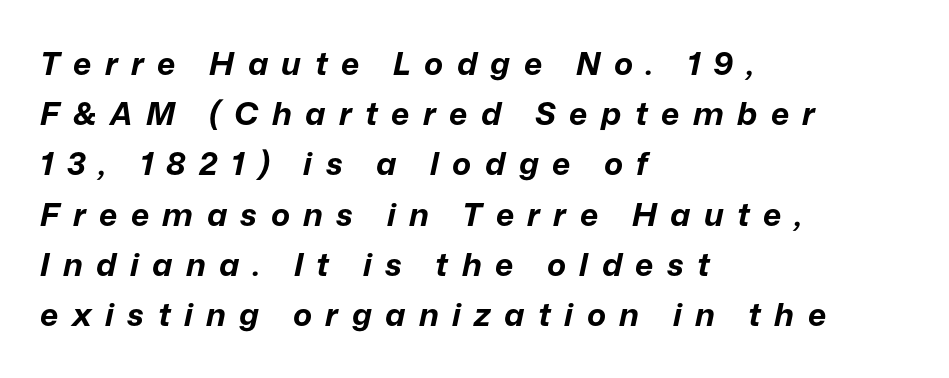
The image shows 32 px bold type, italic (leaning right); set left-aligned, normal line spacing (1.57x), unusually wide letter spacing (+0.42 em), not underlined; low stroke contrast and a medium x-height.
